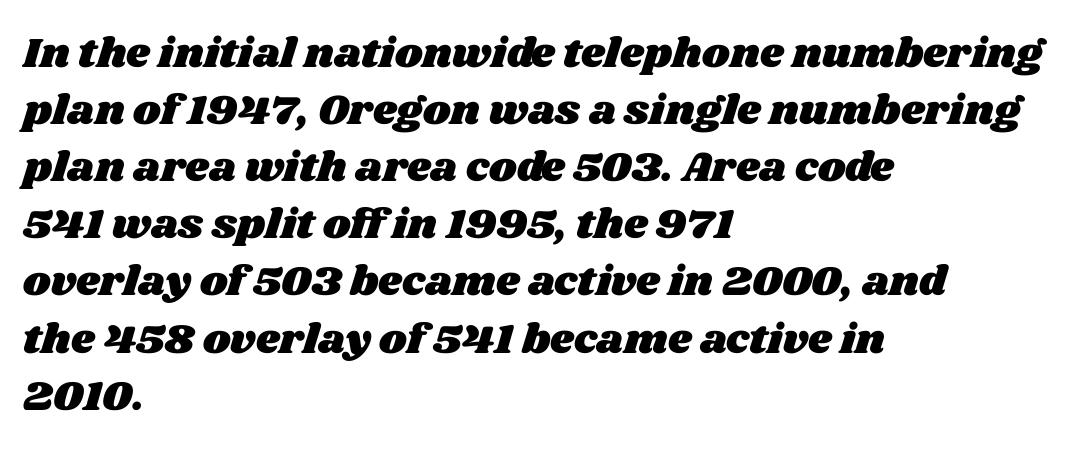
Inter-character spacing is left at the font's built-in metrics. The rendering uses natural spacing where letterforms have individual widths. The area under the type is left untouched. The vertical gap from one line to the next is medium. Compared with a centered layout, this one pins lines to the left instead.
